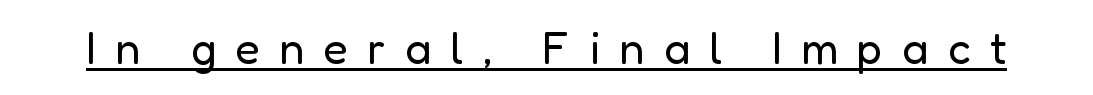
Is the type heavy? It reads as light-to-regular instead. The face used here is a sans, in the tradition of grotesques and geometrics. Nope, not italic — everything's standing straight. Varying glyph widths throughout — classic text-font behaviour.
